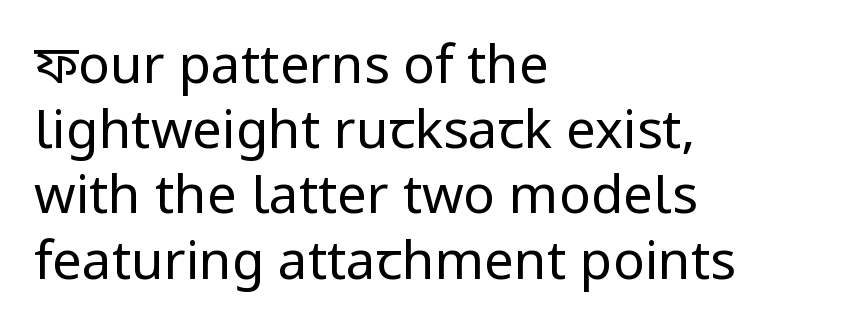
The weight tops out at a normal text grade. The lettering stays uniformly vertical, giving the passage a roman look. The foot of each line stays bare and open. Note the varied advance widths — an 'i' is clearly narrower than an 'm'. Nope, no serifs anywhere on these letters. The face used here is rendered with its standard letterfit.
